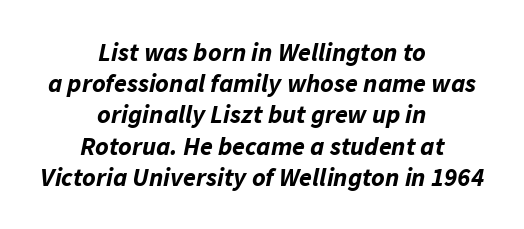
Q: Is the text bold? A: Yes.
Q: Is the text italic (slanted)? A: Yes, it leans right by about 11 degrees.
Q: Is the text underlined? A: No.
Q: How is the paragraph aligned? A: Centered.
Q: Is the spacing between letters normal or unusually wide? A: Normal.
